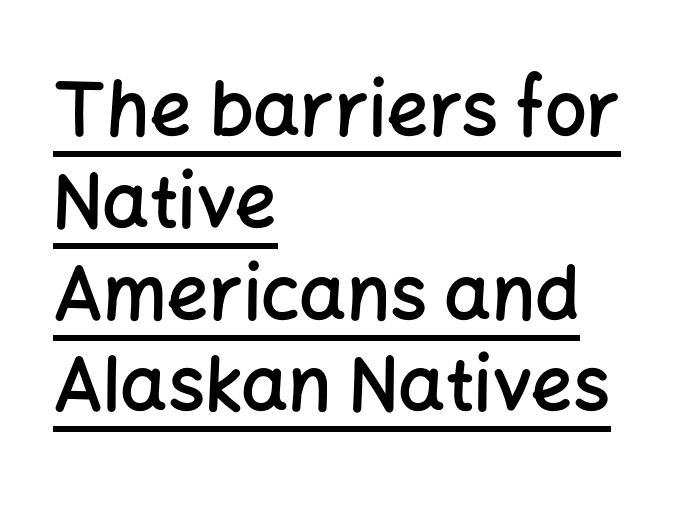
{"serif": "no", "italic": "no", "bold": "semi", "weight": "semibold", "width": "normal", "stroke_contrast": "low", "x_height": "medium", "monospaced": "no", "underline": "yes", "align": "left", "line_spacing_ratio": 1.24, "letter_spacing": "normal", "letter_spacing_em": 0.0, "glyph_px": 74}
